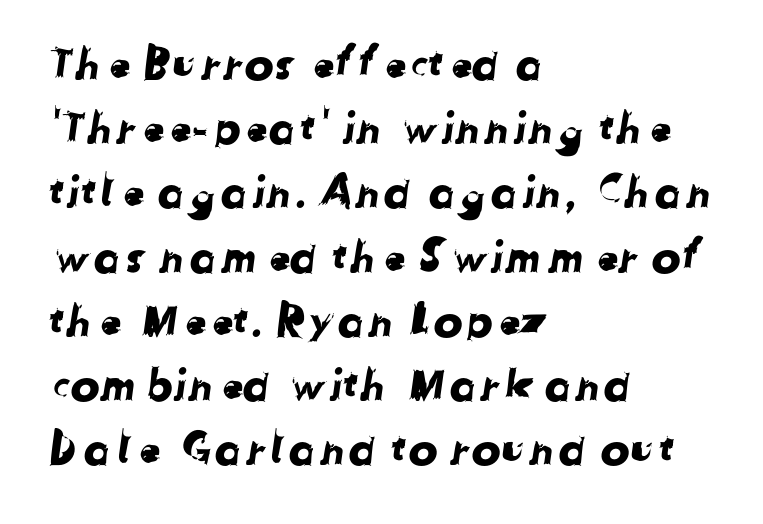
The image shows 44 px sans-serif type; set left-aligned, normal line spacing (1.46x), normal letter spacing, not underlined; low stroke contrast and a medium x-height.
